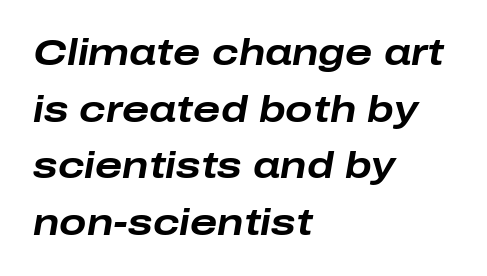
Q: Is the text bold? A: Yes.
Q: Is the text italic (slanted)? A: Yes, it leans right by about 10 degrees.
Q: Is the text underlined? A: No.
Q: How is the paragraph aligned? A: Left-aligned.
Q: Is the spacing between letters normal or unusually wide? A: Normal.
Q: Is the spacing between lines tight, normal or loose? A: Normal.
Q: Width (condensed, normal, or wide)? A: Wide.
Q: Stroke contrast? A: Low.
Q: x-height? A: Medium.
Q: Monospaced? A: No.
